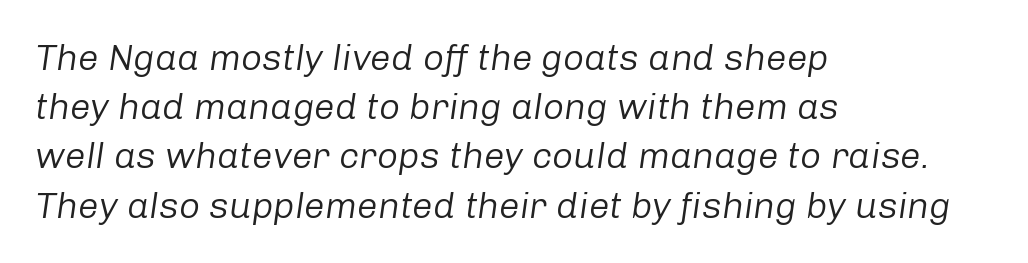
Q: Is the text bold? A: No.
Q: Is the text italic (slanted)? A: Yes, it leans right by about 8 degrees.
Q: Is the text underlined? A: No.
Q: How is the paragraph aligned? A: Left-aligned.
Q: Is the spacing between letters normal or unusually wide? A: Normal.
Q: Is the spacing between lines tight, normal or loose? A: Normal.
Q: Width (condensed, normal, or wide)? A: Normal.
Q: Stroke contrast? A: Low.
Q: x-height? A: Medium.
Q: Monospaced? A: No.
